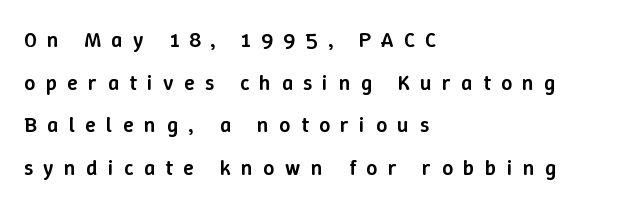
{"italic": "no", "bold": "semi", "underline": "no", "align": "left", "line_spacing": "loose", "line_spacing_ratio": 1.94, "letter_spacing": "wide", "letter_spacing_em": 0.47, "glyph_px": 22}
